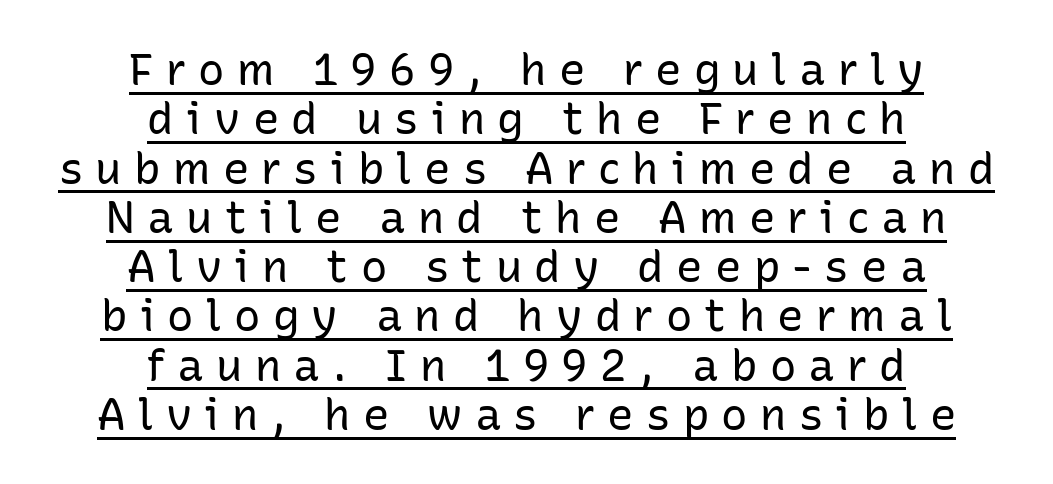
Look at the tracking — it's clearly loosened, letters drifting apart. Each letter keeps its own natural width here, so spacing adapts to shape. The setting favours the middle, as headings and verse often do. Compared with a typical body face, this is equally light or lighter still. Like a heading marked for emphasis, these lines bear an underscore.
